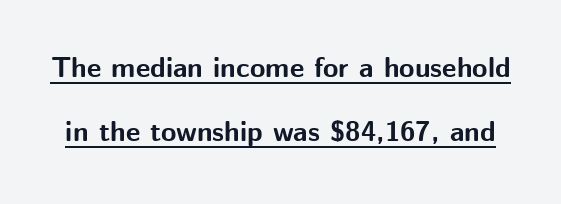
Nothing sits at the stroke ends, so this counts as sans-serif. The rendering uses natural spacing where letterforms have individual widths. The letters are bold, with thick, heavy strokes. Widely set lines give the paragraph a tall, airy silhouette.
